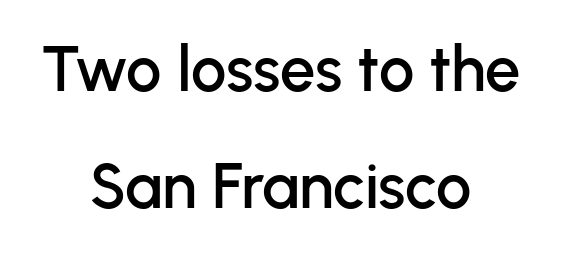
The image shows 63 px sans-serif type, upright; set centered, line spacing 1.86x, normal letter spacing, not underlined; low stroke contrast and a medium x-height.
